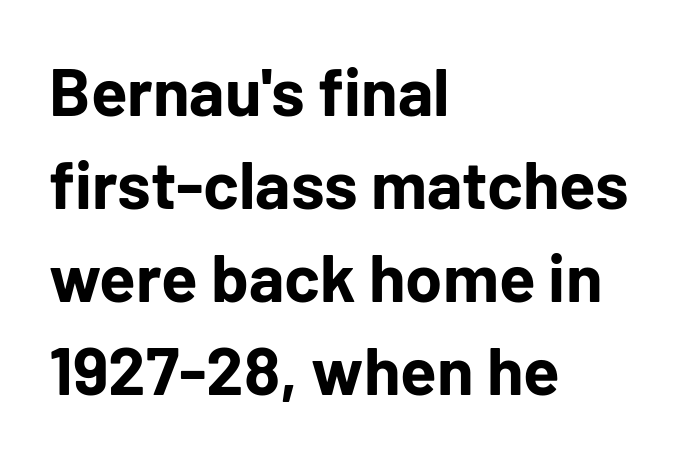
Q: Is the text bold? A: Yes.
Q: Is the text italic (slanted)? A: No, it is upright.
Q: Is the typeface a serif or a sans-serif typeface? A: Sans-serif.
Q: Is the text underlined? A: No.
Q: How is the paragraph aligned? A: Left-aligned.
Q: Is the spacing between letters normal or unusually wide? A: Normal.
Q: Is the spacing between lines tight, normal or loose? A: Normal.
Q: Width (condensed, normal, or wide)? A: Normal.
Q: Stroke contrast? A: Low.
Q: x-height? A: Medium.
Q: Monospaced? A: No.
